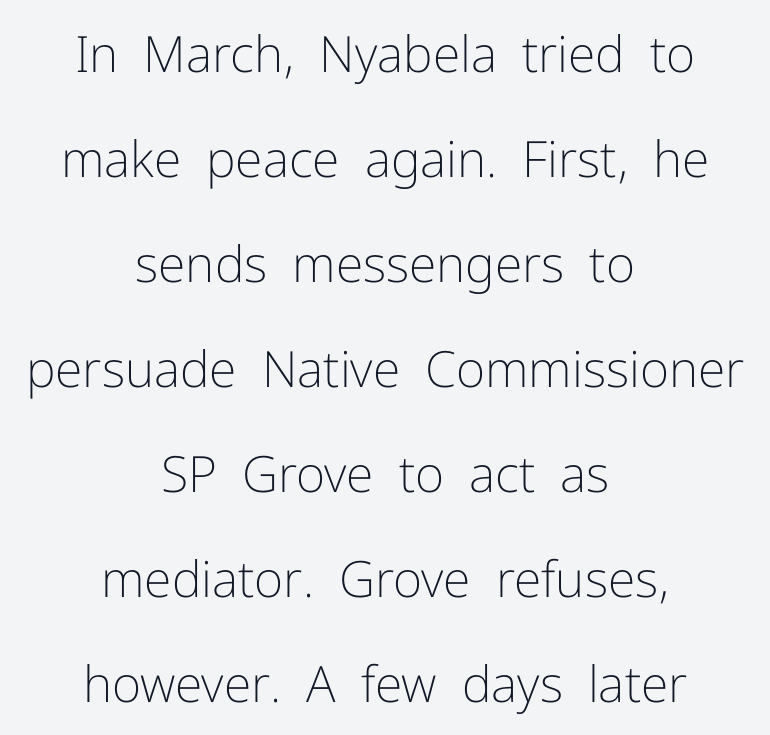
{"serif": "no", "italic": "no", "bold": "no", "weight": "light", "width": "normal", "stroke_contrast": "low", "x_height": "medium", "monospaced": "no", "underline": "no", "align": "center", "line_spacing": "loose", "line_spacing_ratio": 2.1, "letter_spacing": "normal", "letter_spacing_em": 0.0, "glyph_px": 50}
